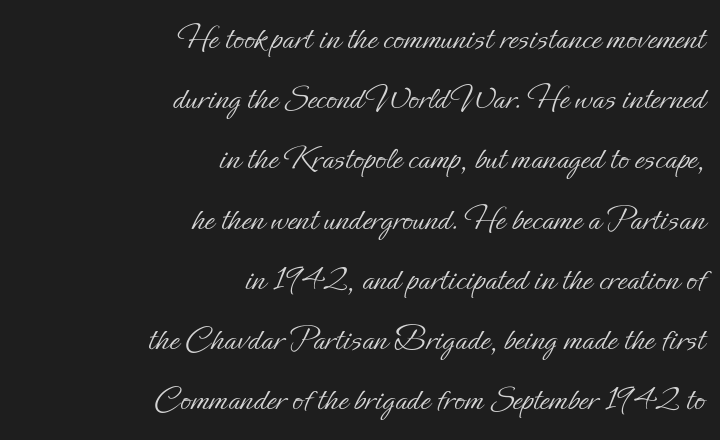
The image shows 35 px light type; set right-aligned, line spacing 1.72x, normal letter spacing, not underlined; low stroke contrast and a small x-height.
